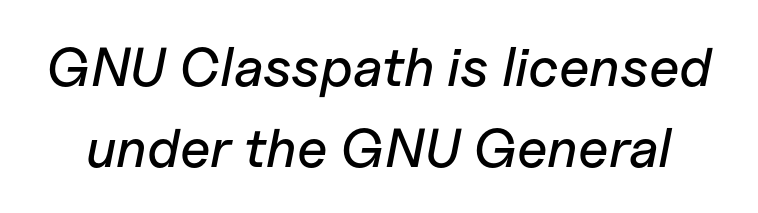
Q: Is the text italic (slanted)? A: Yes, it leans right by about 11 degrees.
Q: Is the text underlined? A: No.
Q: Is the spacing between letters normal or unusually wide? A: Normal.
Q: Is the spacing between lines tight, normal or loose? A: Normal.
Q: Width (condensed, normal, or wide)? A: Normal.
Q: Stroke contrast? A: Low.
Q: x-height? A: Medium.
Q: Monospaced? A: No.
